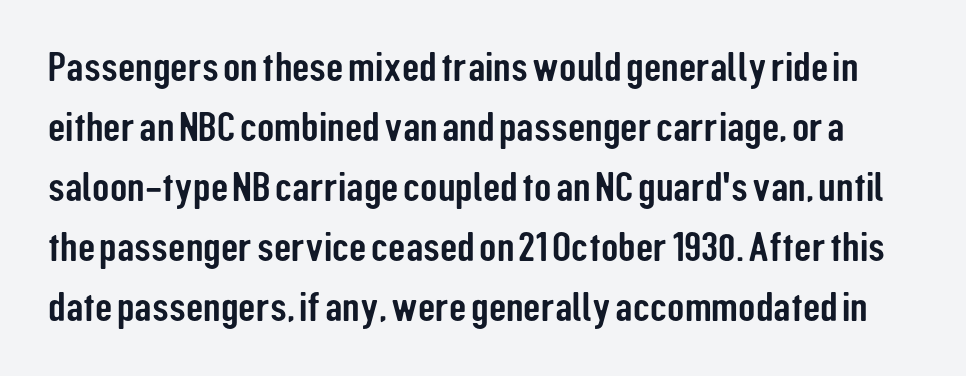
Q: Is the text italic (slanted)? A: No, it is upright.
Q: Is the typeface a serif or a sans-serif typeface? A: Sans-serif.
Q: Is the text underlined? A: No.
Q: Is the spacing between letters normal or unusually wide? A: Normal.
Q: Is the spacing between lines tight, normal or loose? A: Normal.
Q: Width (condensed, normal, or wide)? A: Condensed.
Q: Stroke contrast? A: Low.
Q: x-height? A: Medium.
Q: Monospaced? A: No.
